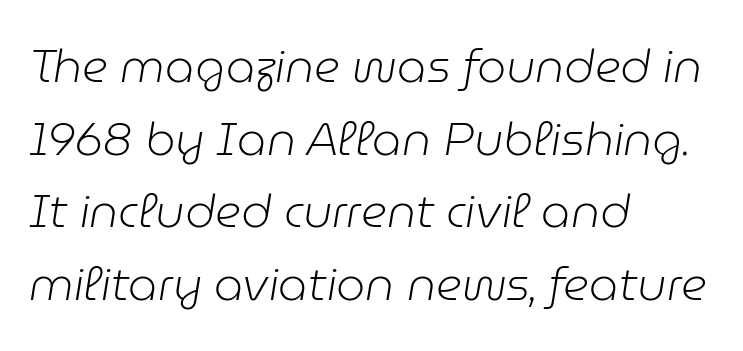
{"italic": "yes", "lean": "right", "slant_degrees": 9, "bold": "no", "weight": "light", "width": "normal", "stroke_contrast": "low", "x_height": "medium", "monospaced": "no", "underline": "no", "align": "left", "line_spacing": "normal", "line_spacing_ratio": 1.58, "letter_spacing": "normal", "letter_spacing_em": 0.0, "glyph_px": 46}
